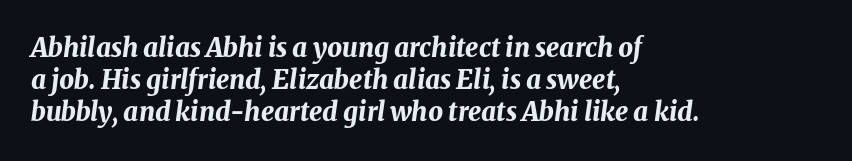
The horizontal fit of the characters is conventional and even. In CSS terms this would be text-align: left. The string is rendered with underlining switched off. Characters are canted at an angle relative to the baseline's perpendicular. Does the weight exceed regular? Yes, all the way to bold.
